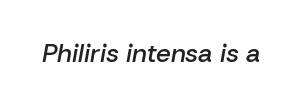
{"italic": "yes", "lean": "right", "slant_degrees": 10, "bold": "semi", "underline": "no", "letter_spacing": "normal", "letter_spacing_em": 0.0, "glyph_px": 26}
